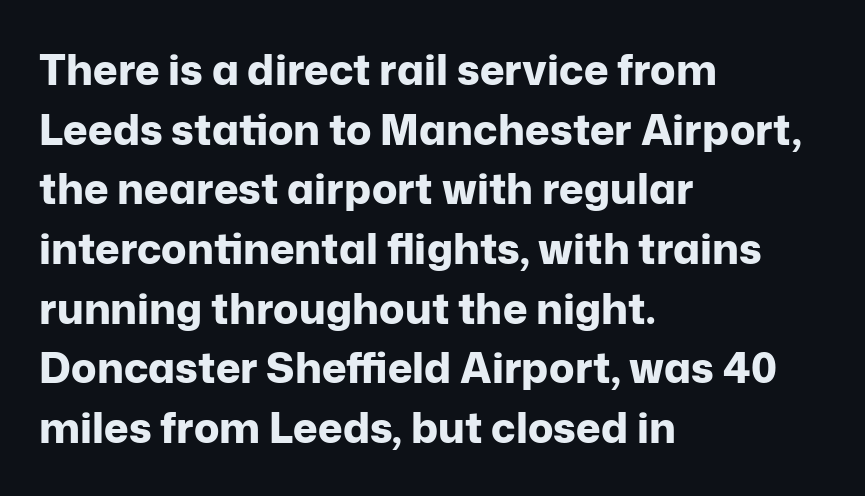
Q: Is the text bold? A: Yes.
Q: Is the text italic (slanted)? A: No, it is upright.
Q: Is the typeface a serif or a sans-serif typeface? A: Sans-serif.
Q: Is the text underlined? A: No.
Q: How is the paragraph aligned? A: Left-aligned.
Q: Is the spacing between letters normal or unusually wide? A: Normal.
Q: Is the spacing between lines tight, normal or loose? A: Normal.
Q: Width (condensed, normal, or wide)? A: Normal.
Q: Stroke contrast? A: Low.
Q: x-height? A: Medium.
Q: Monospaced? A: No.
